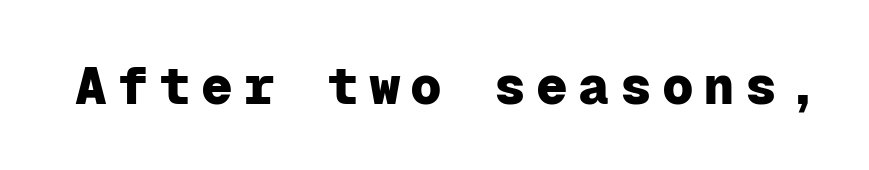
The typesetting leans heavy: a genuine bold. Do the characters align in a grid? Yes, the font is monospaced. Lines of text with bare space underneath. This sample uses a sans-serif face.
